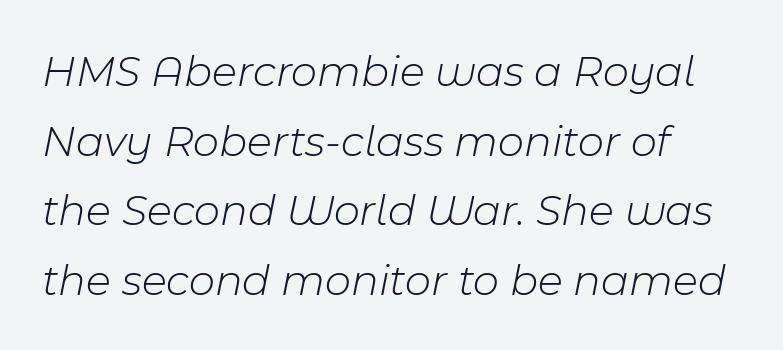
Q: Is the text bold? A: No.
Q: Is the text italic (slanted)? A: Yes, it leans right by about 11 degrees.
Q: Is the text underlined? A: No.
Q: How is the paragraph aligned? A: Left-aligned.
Q: Is the spacing between letters normal or unusually wide? A: Normal.
Q: Is the spacing between lines tight, normal or loose? A: Normal.
Q: Width (condensed, normal, or wide)? A: Normal.
Q: Stroke contrast? A: Low.
Q: x-height? A: Medium.
Q: Monospaced? A: No.
